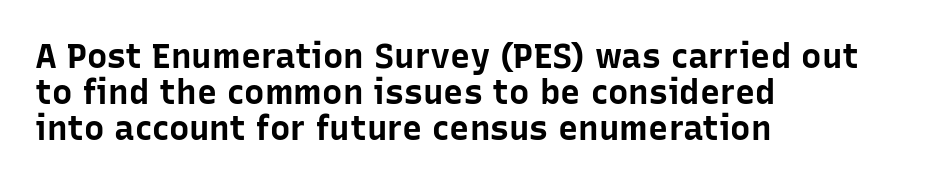
Caption: multi-line text, flush left, ragged right. Plenty of ink on the page — the face is bold. Nope, not italic — everything's standing straight. The passage shown has conventional tracking throughout. Character widths vary here, with narrow letters taking less room than wide ones. Examine the stroke ends and you'll find no serifs.
